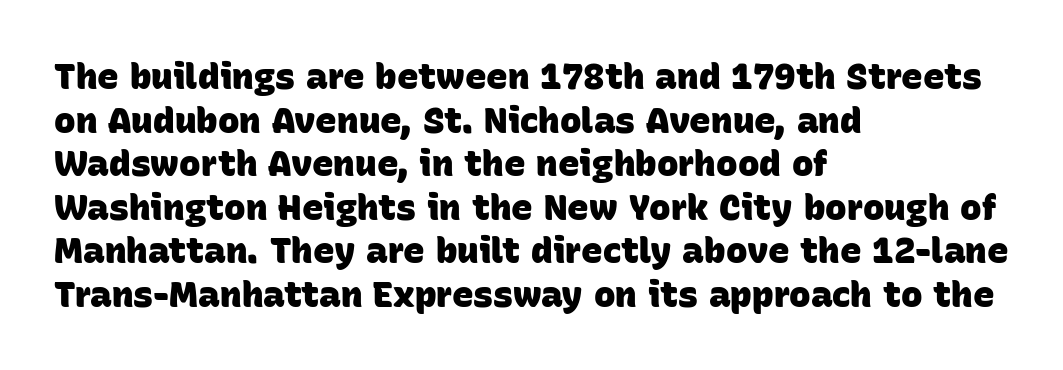
{"serif": "no", "bold": "yes", "weight": "heavy", "width": "normal", "stroke_contrast": "low", "x_height": "large", "monospaced": "no", "underline": "no", "align": "left", "line_spacing_ratio": 1.21, "letter_spacing": "normal", "letter_spacing_em": 0.0, "glyph_px": 36}
